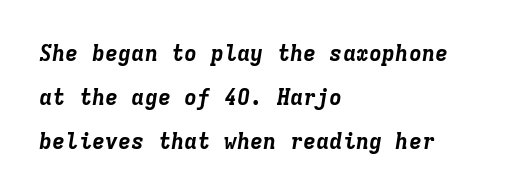
You could call the tracking neutral — neither tight nor loose. Stroke thickness is high; the sample reads as a true bold. If you drew a line through each stem, it would be angled. A typesetter would call this leading open, well beyond the default. If you drew a ruler down the left edge, every line would touch it.
